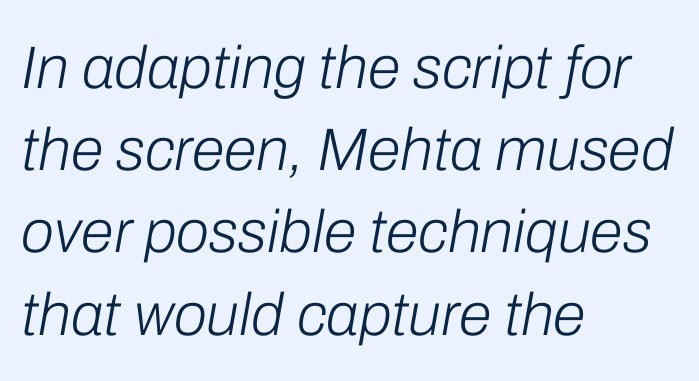
The image shows 60 px light type, italic (leaning right); set left-aligned, normal line spacing (1.37x), normal letter spacing, not underlined; low stroke contrast and a medium x-height.
